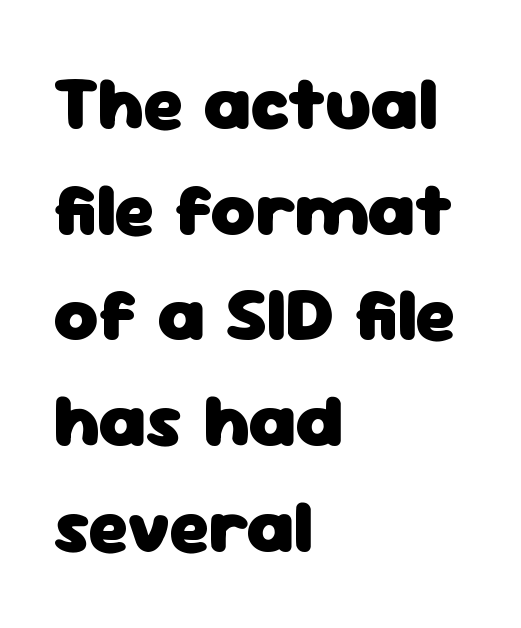
The vertical gap from one line to the next is medium. The typesetting leans heavy: a genuine bold. Type without underlining. These lines are rendered in a variable-pitch font.
